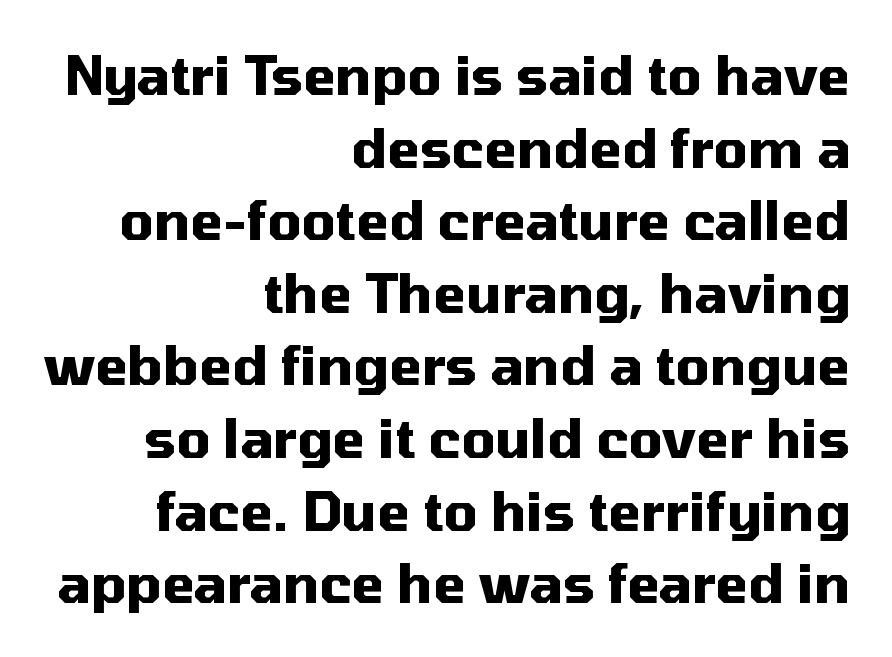
{"serif": "no", "italic": "no", "bold": "yes", "weight": "heavy", "width": "normal", "stroke_contrast": "medium", "x_height": "medium", "monospaced": "no", "underline": "no", "align": "right", "line_spacing": "normal", "line_spacing_ratio": 1.37, "letter_spacing": "normal", "letter_spacing_em": 0.0, "glyph_px": 53}
